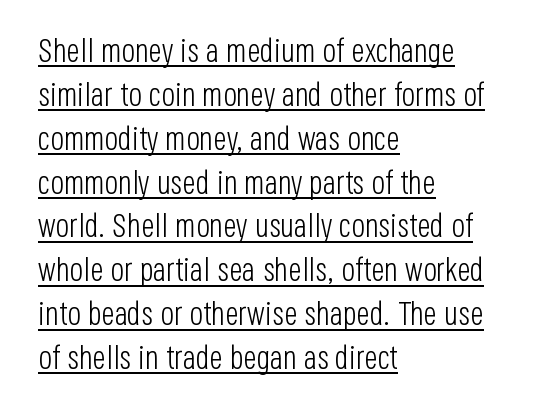
Reading down the block, your eye returns to a fixed left position each line. Proportional: the letters do not fall into vertical columns. The passage shown is typeset with a sans-serif family. Caption: lettering with a line underneath. The tracking reads as untouched default to a designer's eye. Compared with typical paragraphs, the rows here are spaced about the same.
